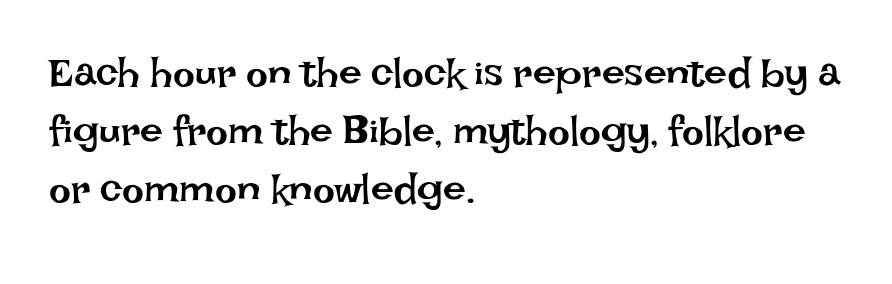
{"italic": "no", "bold": "no", "weight": "regular", "width": "normal", "stroke_contrast": "low", "x_height": "large", "monospaced": "no", "underline": "no", "align": "left", "line_spacing": "normal", "line_spacing_ratio": 1.42, "letter_spacing": "normal", "letter_spacing_em": 0.0, "glyph_px": 41}
